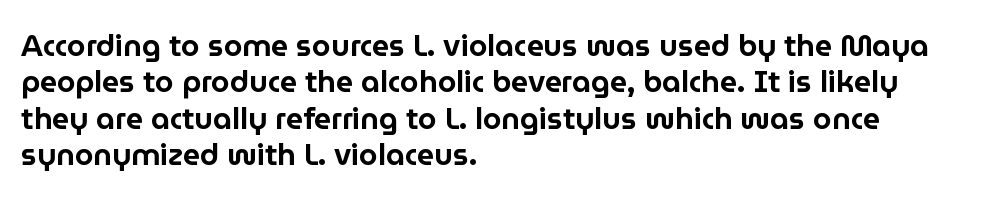
The image shows 30 px sans-serif type, upright; set left-aligned, line spacing 1.21x, normal letter spacing, not underlined; low stroke contrast and a medium x-height.
